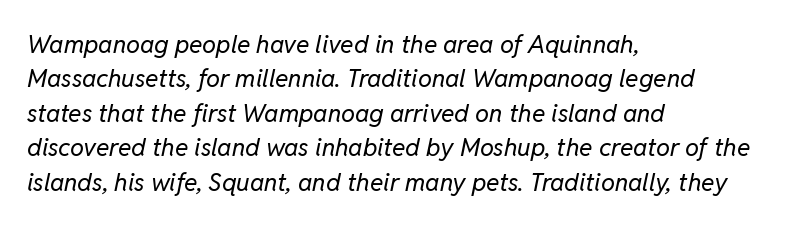
Q: Is the text bold? A: No.
Q: Is the text italic (slanted)? A: Yes, it leans right by about 11 degrees.
Q: Is the text underlined? A: No.
Q: How is the paragraph aligned? A: Left-aligned.
Q: Is the spacing between letters normal or unusually wide? A: Normal.
Q: Is the spacing between lines tight, normal or loose? A: Normal.
